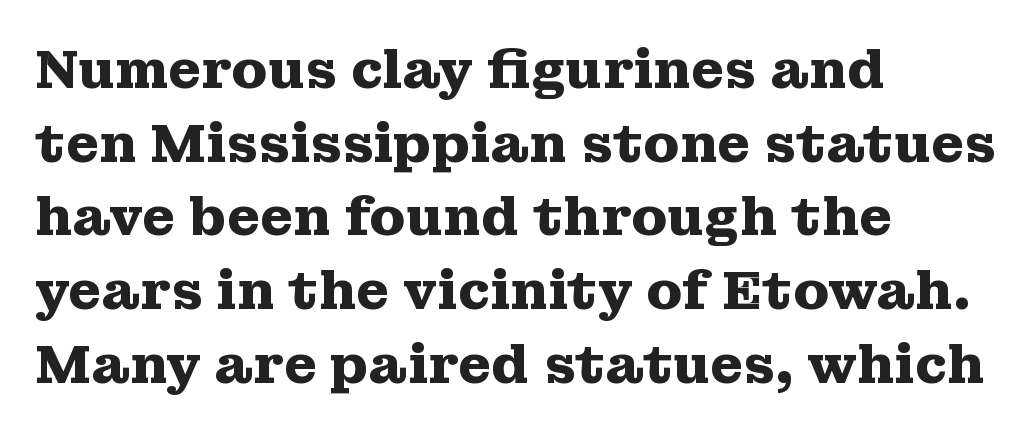
The image shows 53 px heavy, wide serif type, upright; set left-aligned, normal line spacing (1.39x), normal letter spacing, not underlined; medium stroke contrast and a medium x-height.
